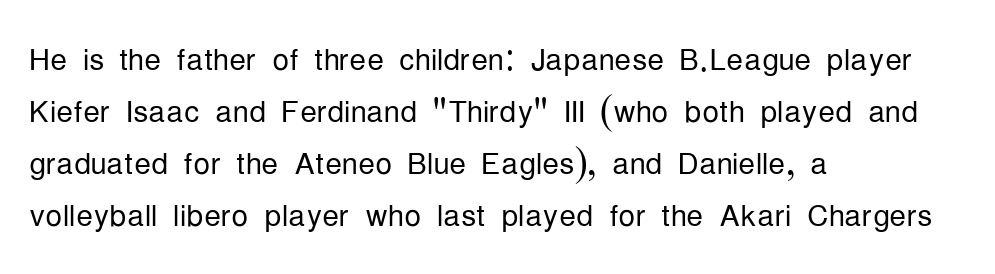
Q: Is the text bold? A: No.
Q: Is the text italic (slanted)? A: No, it is upright.
Q: Is the typeface a serif or a sans-serif typeface? A: Sans-serif.
Q: Is the text underlined? A: No.
Q: How is the paragraph aligned? A: Left-aligned.
Q: Is the spacing between letters normal or unusually wide? A: Normal.
Q: Width (condensed, normal, or wide)? A: Condensed.
Q: Stroke contrast? A: Low.
Q: x-height? A: Medium.
Q: Monospaced? A: No.
